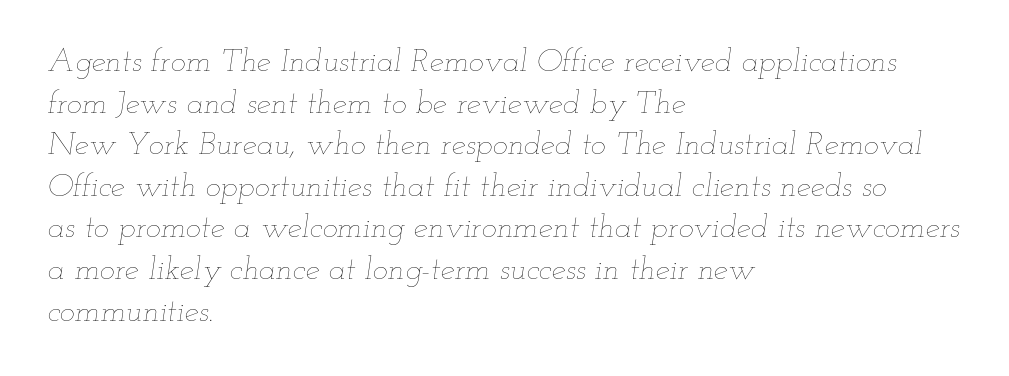
Q: Is the text bold? A: No.
Q: Is the text italic (slanted)? A: Yes, it leans right by about 12 degrees.
Q: Is the text underlined? A: No.
Q: How is the paragraph aligned? A: Left-aligned.
Q: Is the spacing between letters normal or unusually wide? A: Normal.
Q: Is the spacing between lines tight, normal or loose? A: Normal.
Q: Width (condensed, normal, or wide)? A: Wide.
Q: Stroke contrast? A: Low.
Q: x-height? A: Small.
Q: Monospaced? A: No.
